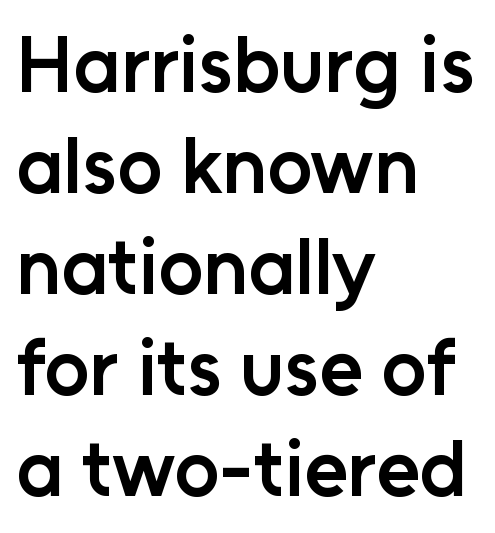
In terms of letterform style, serifs are entirely absent. Is this a fixed-width face? No — the glyphs have proportional, varying widths. Inter-character spacing is left at the font's built-in metrics. The rows are spaced the way most documents space them. Weight: semibold (demi). Typeset ragged right — the left edge is the straight one.
